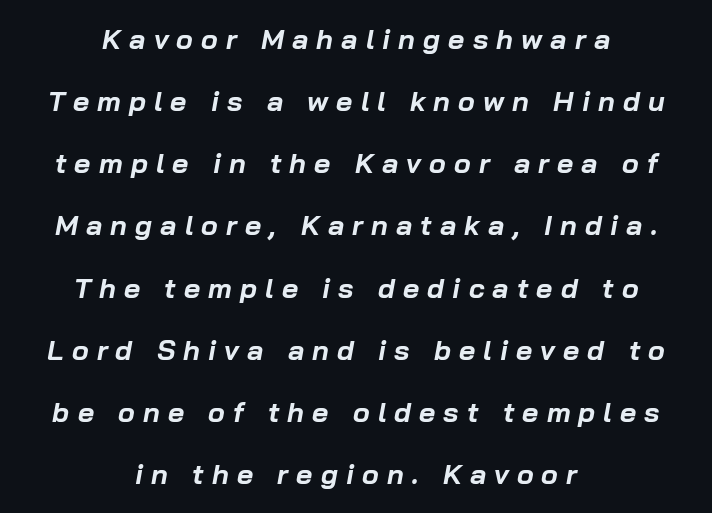
Q: Is the text bold? A: Yes.
Q: Is the text italic (slanted)? A: Yes, it leans right by about 10 degrees.
Q: Is the text underlined? A: No.
Q: How is the paragraph aligned? A: Centered.
Q: Is the spacing between letters normal or unusually wide? A: Unusually wide.
Q: Is the spacing between lines tight, normal or loose? A: Loose.
Q: Width (condensed, normal, or wide)? A: Normal.
Q: Stroke contrast? A: Low.
Q: x-height? A: Medium.
Q: Monospaced? A: No.
